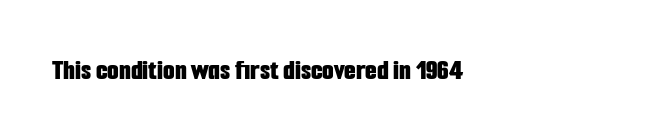
Look at the stroke-to-counter ratio: heavy, a bold. Tracking value appears to be zero — textbook default spacing. Observe the absence of serifs on each vertical stroke in this sample. Proportional: the letters do not fall into vertical columns.
